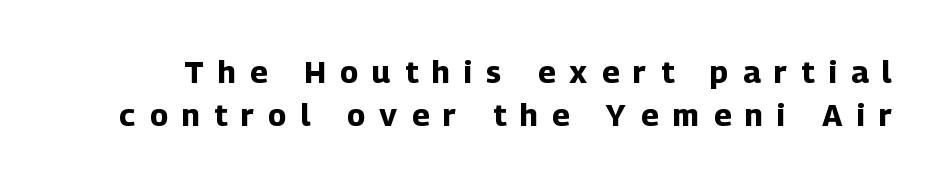
The image shows 31 px bold sans-serif type, upright; set normal line spacing (1.38x), unusually wide letter spacing (+0.46 em), not underlined; low stroke contrast and a medium x-height.
